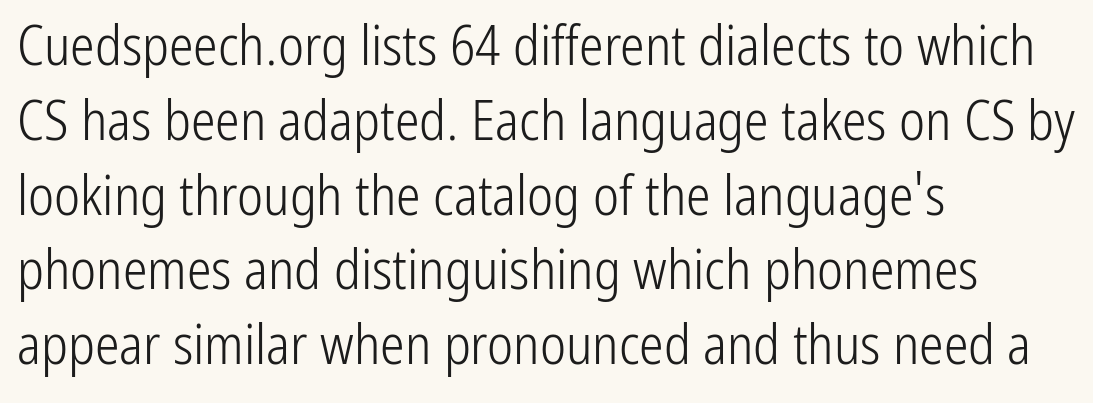
The image shows 55 px light, condensed sans-serif type, upright; set left-aligned, normal line spacing (1.36x), normal letter spacing, not underlined; low stroke contrast and a medium x-height.
